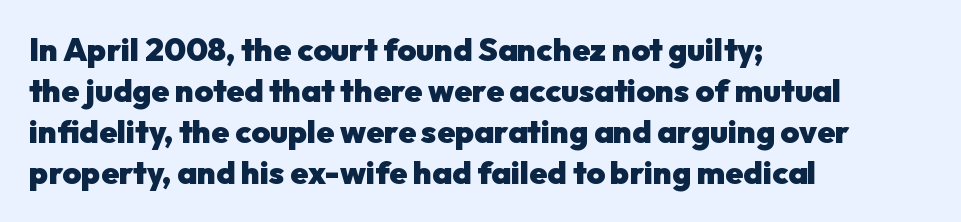
Posture: straight, roman, zero tilt. The block of text has a typical density, with ordinary space between rows. Unlike a traditional serif, this face leaves its strokes unadorned. Unmarked baselines from the first word to the last.
